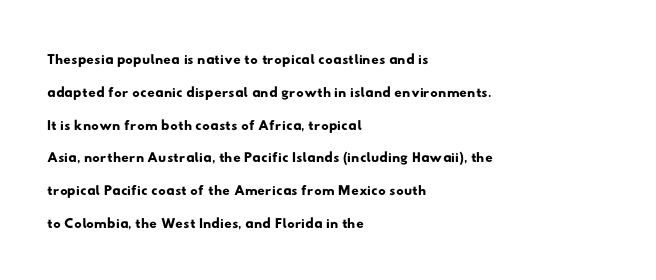
Characters follow at the spacing the type designer built in. Is the block centered? No — it sits flush against the left margin. No word sits above an underline. A typesetter would call this leading conventional body-copy spacing.
